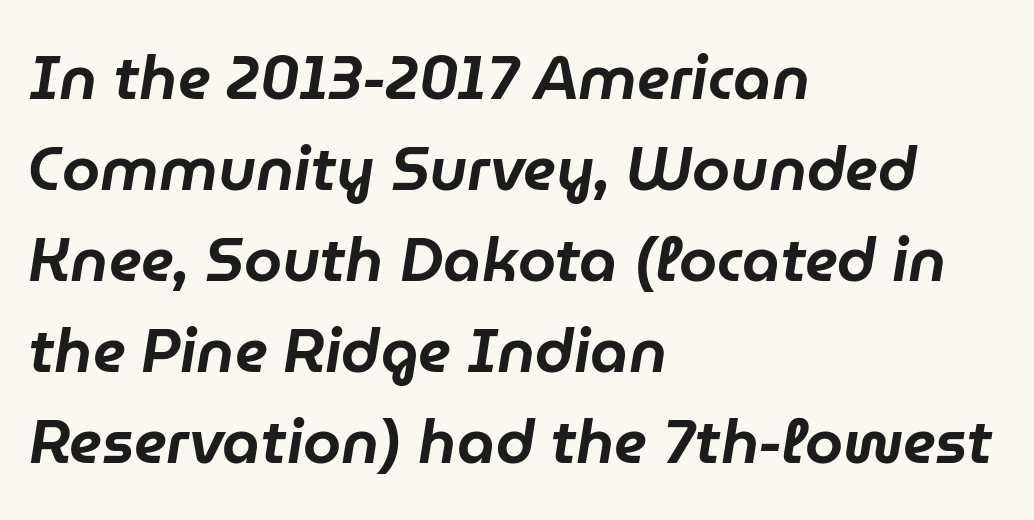
The image shows 61 px text type, italic (leaning right); set left-aligned, normal line spacing (1.49x), normal letter spacing, not underlined; low stroke contrast and a medium x-height.
